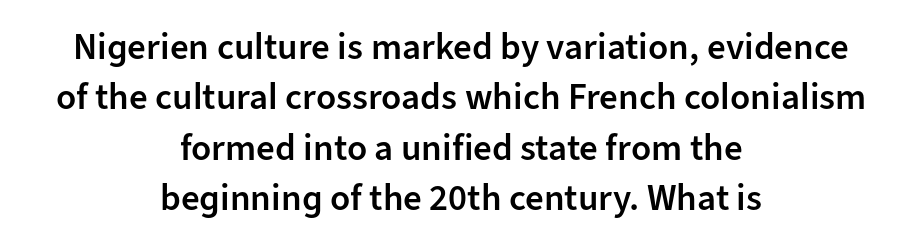
Classification — sans serif. Do the characters align in a grid? No, the font is proportional. Standard letterfit; no display-style spreading of the glyphs. One-word summary of the alignment: center. Does the lettering tilt? It doesn't — this is upright. Bare-footed words on every line.
